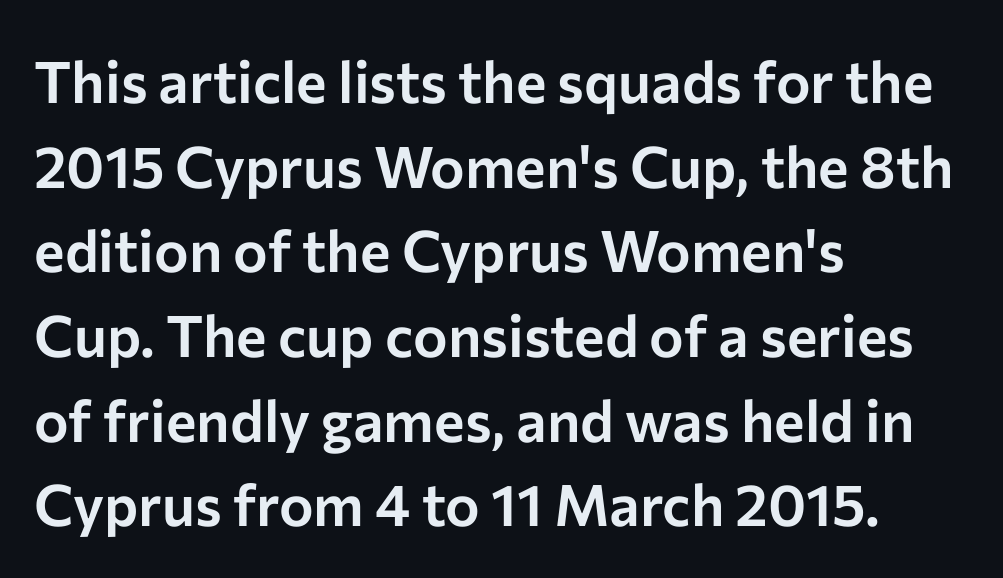
The image shows 58 px sans-serif type, upright; set left-aligned, normal line spacing (1.46x), normal letter spacing, not underlined; low stroke contrast and a medium x-height.
